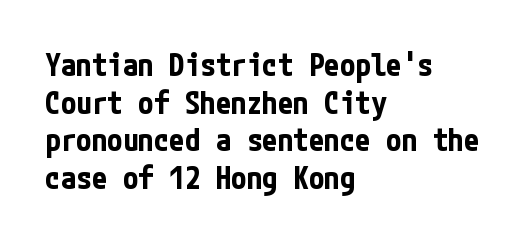
The letters stand straight up with perfectly vertical stems. Clear beneath every line of the passage. Observe the absence of serifs on each vertical stroke in this sample. The setting favours the left margin, as ordinary paragraphs usually do.
